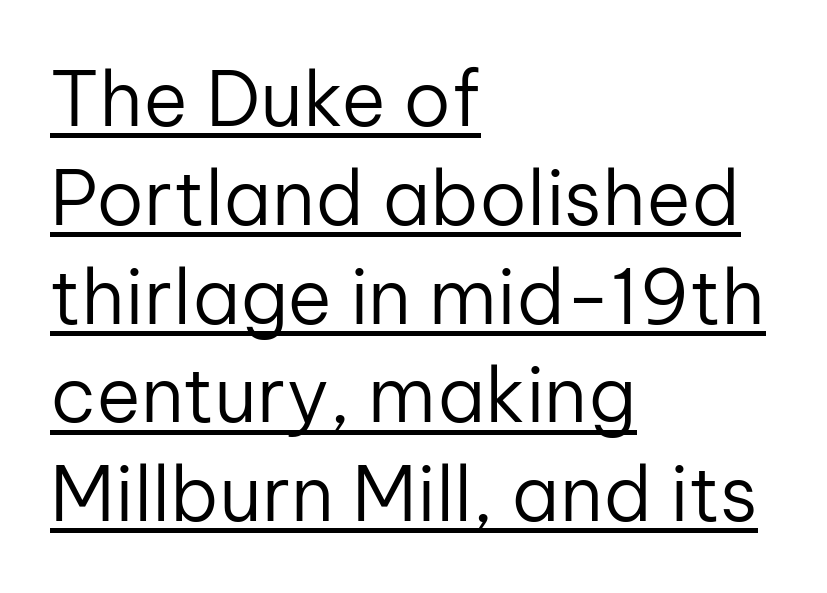
Q: Is the text bold? A: No.
Q: Is the text italic (slanted)? A: No, it is upright.
Q: Is the typeface a serif or a sans-serif typeface? A: Sans-serif.
Q: Is the text underlined? A: Yes.
Q: How is the paragraph aligned? A: Left-aligned.
Q: Is the spacing between letters normal or unusually wide? A: Normal.
Q: Is the spacing between lines tight, normal or loose? A: Normal.
Q: Width (condensed, normal, or wide)? A: Normal.
Q: Stroke contrast? A: Low.
Q: x-height? A: Medium.
Q: Monospaced? A: No.
